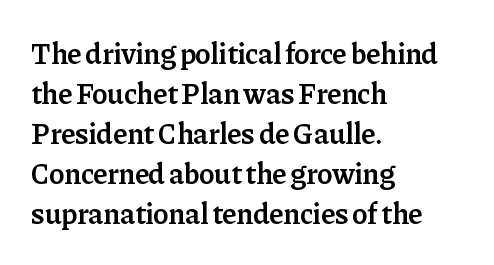
Q: Is the text bold? A: Semi-bold.
Q: Is the text italic (slanted)? A: No, it is upright.
Q: Is the typeface a serif or a sans-serif typeface? A: Serif.
Q: Is the text underlined? A: No.
Q: How is the paragraph aligned? A: Left-aligned.
Q: Is the spacing between letters normal or unusually wide? A: Normal.
Q: Is the spacing between lines tight, normal or loose? A: Normal.
Q: Width (condensed, normal, or wide)? A: Normal.
Q: Stroke contrast? A: Low.
Q: x-height? A: Medium.
Q: Monospaced? A: No.
